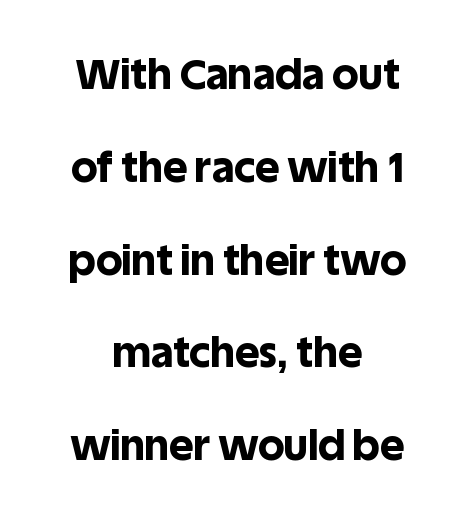
The image shows 42 px bold sans-serif type, upright; set centered, loose line spacing (2.21x), normal letter spacing, not underlined; a large x-height.
